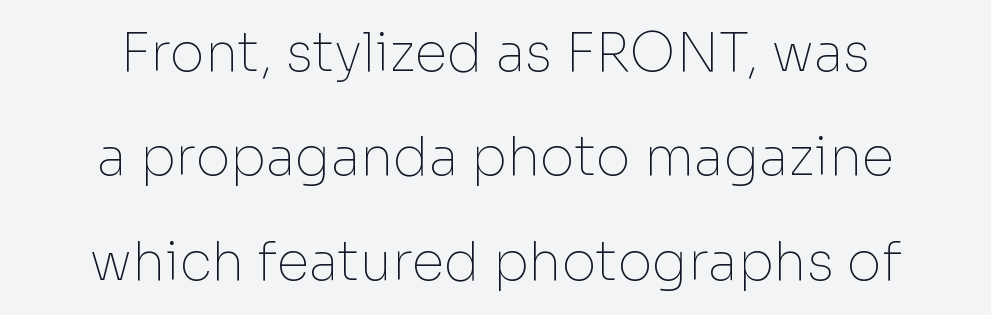
The image shows 53 px thin sans-serif type, upright; set centered, loose line spacing (1.97x), normal letter spacing, not underlined; low stroke contrast and a medium x-height.
